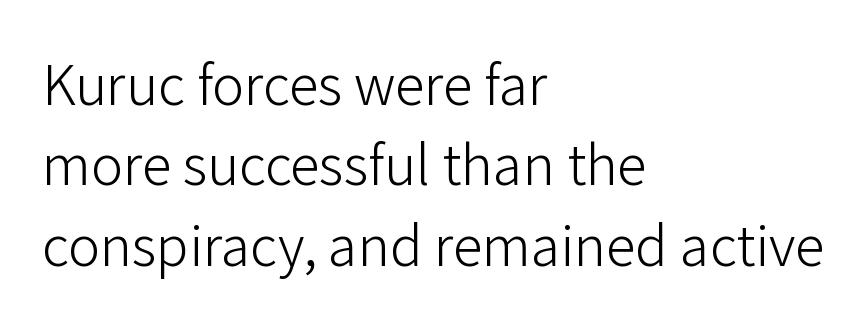
{"serif": "no", "italic": "no", "bold": "no", "weight": "light", "width": "normal", "stroke_contrast": "low", "x_height": "medium", "monospaced": "no", "underline": "no", "align": "left", "line_spacing": "normal", "line_spacing_ratio": 1.49, "letter_spacing": "normal", "letter_spacing_em": 0.0, "glyph_px": 54}
